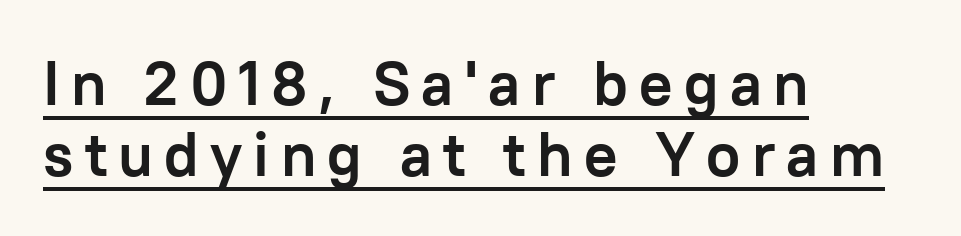
Leading: reduced. Reading down the block, your eye returns to a fixed left position each line. The rendered words wear a rule along their underside. Summary of weight: heavy, a full bold.
